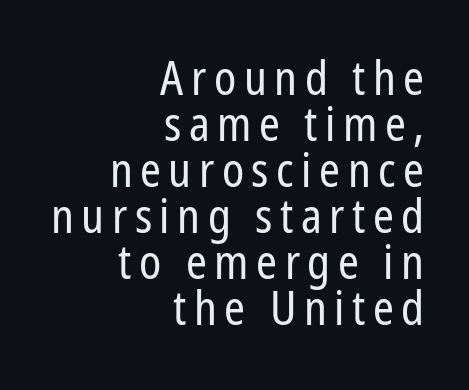
Q: Is the text bold? A: No.
Q: Is the text italic (slanted)? A: No, it is upright.
Q: Is the typeface a serif or a sans-serif typeface? A: Sans-serif.
Q: Is the text underlined? A: No.
Q: How is the paragraph aligned? A: Right-aligned.
Q: Is the spacing between lines tight, normal or loose? A: Tight.
Q: Width (condensed, normal, or wide)? A: Condensed.
Q: Stroke contrast? A: Low.
Q: x-height? A: Medium.
Q: Monospaced? A: No.
